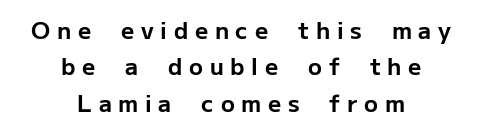
The image shows 23 px bold type, upright; set centered, normal line spacing (1.58x), unusually wide letter spacing (+0.29 em), not underlined.
